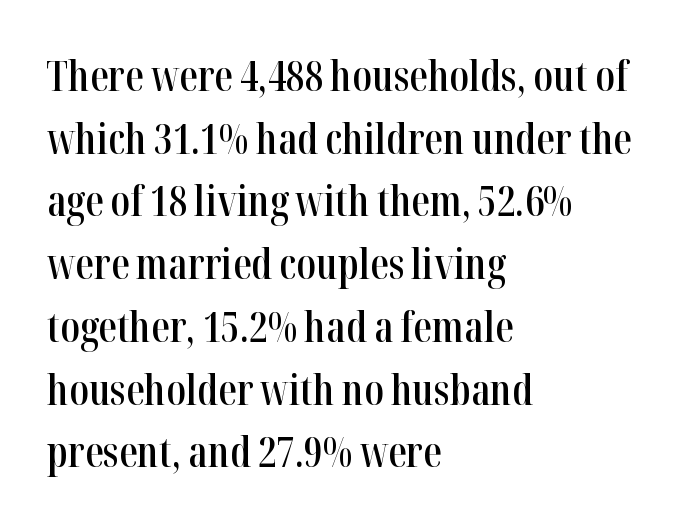
The image shows 41 px semibold, condensed serif type, upright; set left-aligned, normal line spacing (1.53x), normal letter spacing, not underlined; high stroke contrast and a medium x-height.
